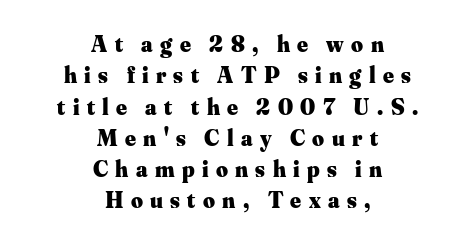
{"italic": "no", "bold": "yes", "underline": "no", "align": "center", "line_spacing": "normal", "line_spacing_ratio": 1.36, "letter_spacing": "wide", "letter_spacing_em": 0.32, "glyph_px": 23}
